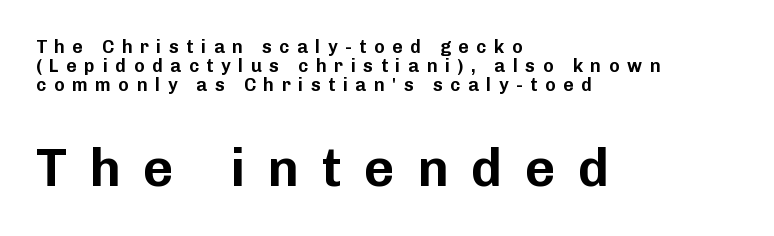
{"serif": "no", "italic": "no", "width": "normal", "stroke_contrast": "low", "x_height": "medium", "monospaced": "no", "underline": "no", "align": "left", "line_spacing": "tight", "line_spacing_ratio": 1.06, "letter_spacing": "wide", "letter_spacing_em": 0.42, "larger_block": "second", "size_ratio": 2.94, "glyph_px": 53}
